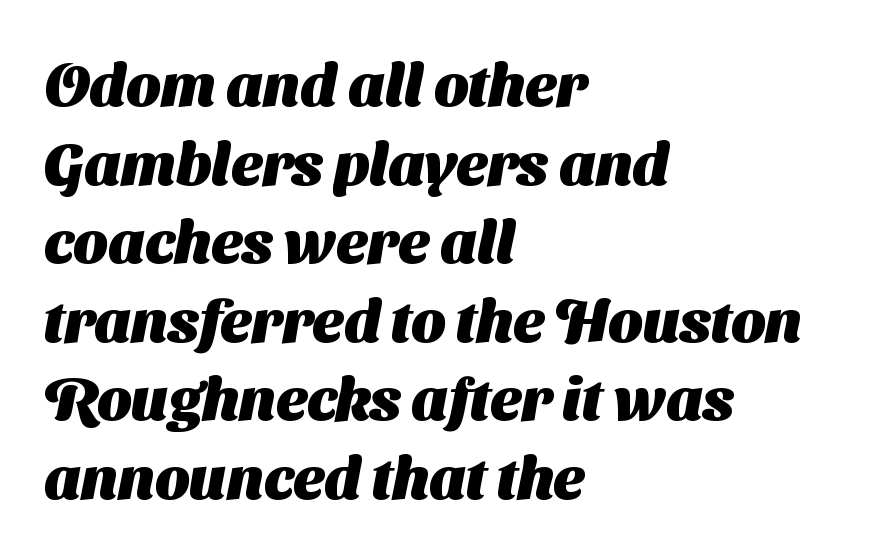
{"serif": "no", "bold": "yes", "weight": "heavy", "width": "normal", "stroke_contrast": "medium", "x_height": "medium", "monospaced": "no", "underline": "no", "align": "left", "line_spacing": "normal", "line_spacing_ratio": 1.31, "letter_spacing": "normal", "letter_spacing_em": 0.0, "glyph_px": 60}
